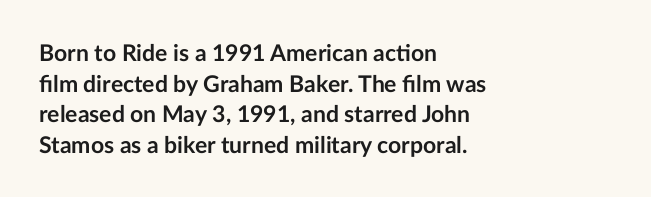
Q: Is the text bold? A: Yes.
Q: Is the text italic (slanted)? A: No, it is upright.
Q: Is the text underlined? A: No.
Q: How is the paragraph aligned? A: Left-aligned.
Q: Is the spacing between letters normal or unusually wide? A: Normal.
Q: Is the spacing between lines tight, normal or loose? A: Normal.
